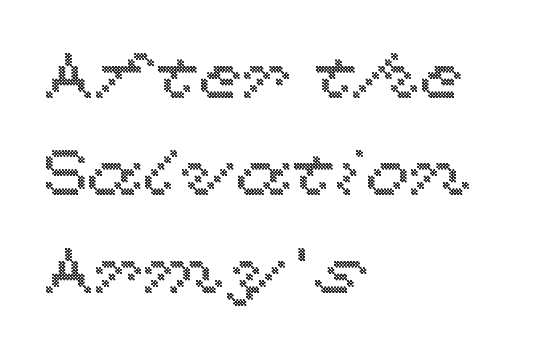
Q: Is the text italic (slanted)? A: Yes.
Q: Is the text underlined? A: No.
Q: How is the paragraph aligned? A: Left-aligned.
Q: Is the spacing between letters normal or unusually wide? A: Normal.
Q: Is the spacing between lines tight, normal or loose? A: Normal.
Q: Width (condensed, normal, or wide)? A: Wide.
Q: x-height? A: Medium.
Q: Monospaced? A: No.
